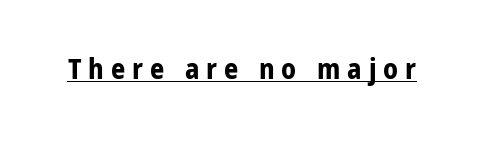
The image shows 28 px bold sans-serif type, upright; set unusually wide letter spacing (+0.25 em), underlined; low stroke contrast and a medium x-height.
